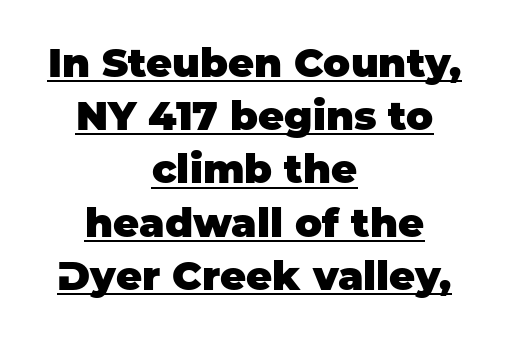
The image shows 40 px heavy sans-serif type, upright; set centered, normal line spacing (1.33x), normal letter spacing, underlined; low stroke contrast and a large x-height.
